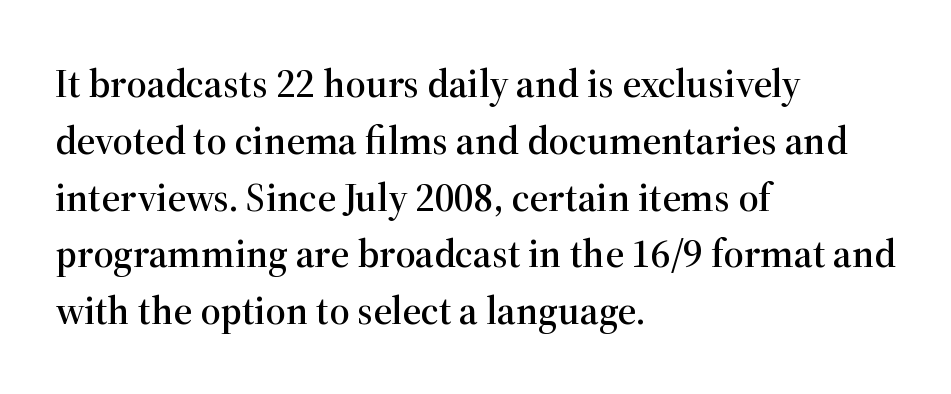
{"serif": "yes", "italic": "no", "width": "normal", "stroke_contrast": "high", "x_height": "medium", "monospaced": "no", "underline": "no", "align": "left", "line_spacing": "normal", "line_spacing_ratio": 1.42, "letter_spacing": "normal", "letter_spacing_em": 0.0, "glyph_px": 40}
